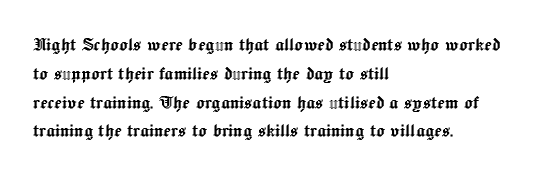
{"italic": "no", "underline": "no", "align": "left", "line_spacing": "normal", "line_spacing_ratio": 1.31, "letter_spacing": "normal", "letter_spacing_em": 0.0, "glyph_px": 22}
